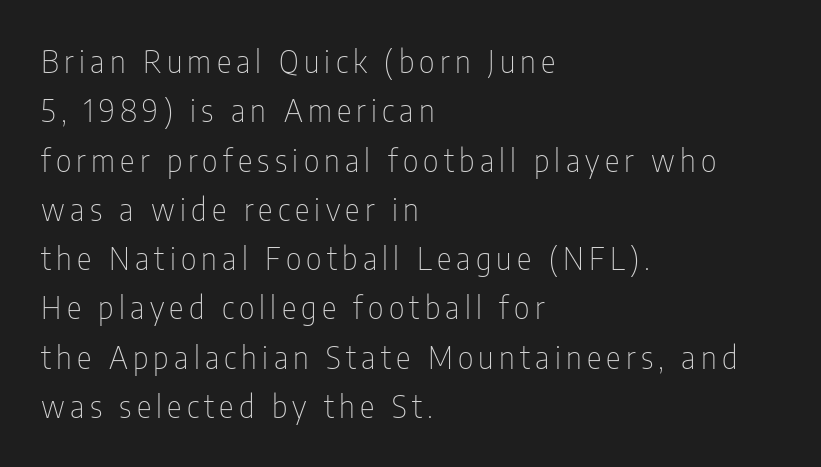
The image shows 31 px thin, condensed sans-serif type, upright; set left-aligned, normal line spacing (1.59x), not underlined; low stroke contrast and a medium x-height.
